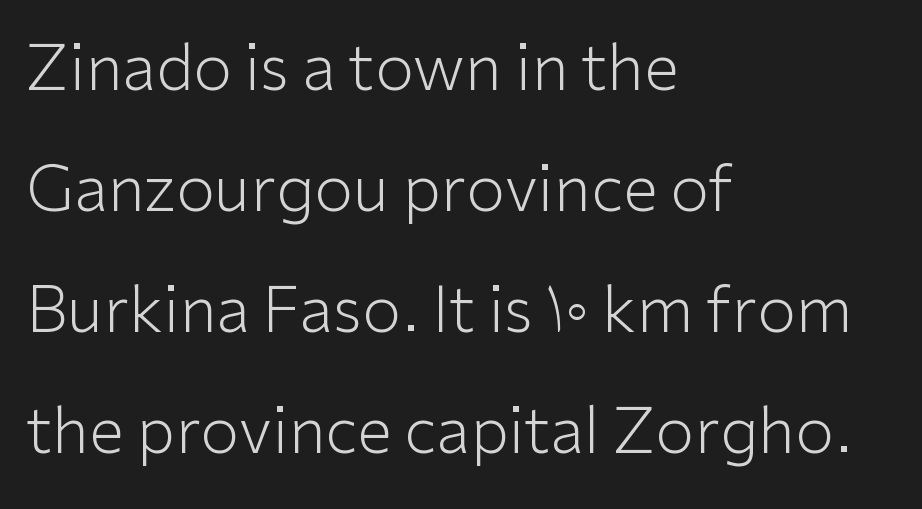
The image shows 63 px light sans-serif type, upright; set left-aligned, loose line spacing (1.92x), normal letter spacing, not underlined; low stroke contrast and a medium x-height.
